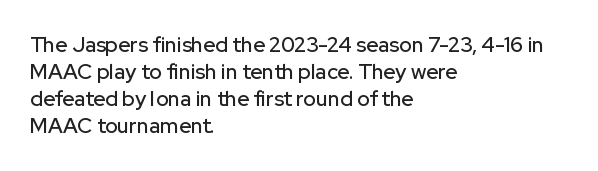
The image shows 21 px text type, upright; set left-aligned, normal line spacing (1.29x), normal letter spacing, not underlined.
